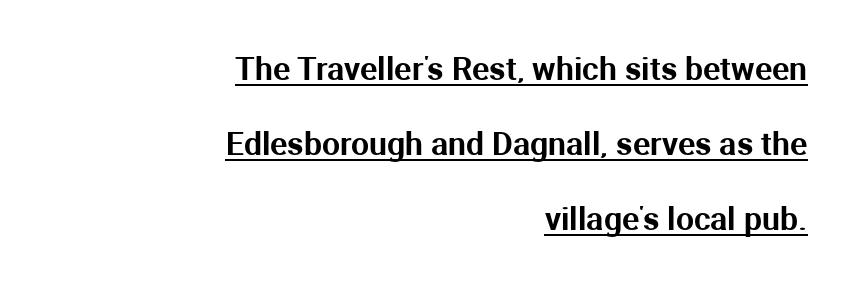
The image shows 32 px sans-serif type, upright; set right-aligned, loose line spacing (2.35x), normal letter spacing, underlined; medium stroke contrast and a medium x-height.
